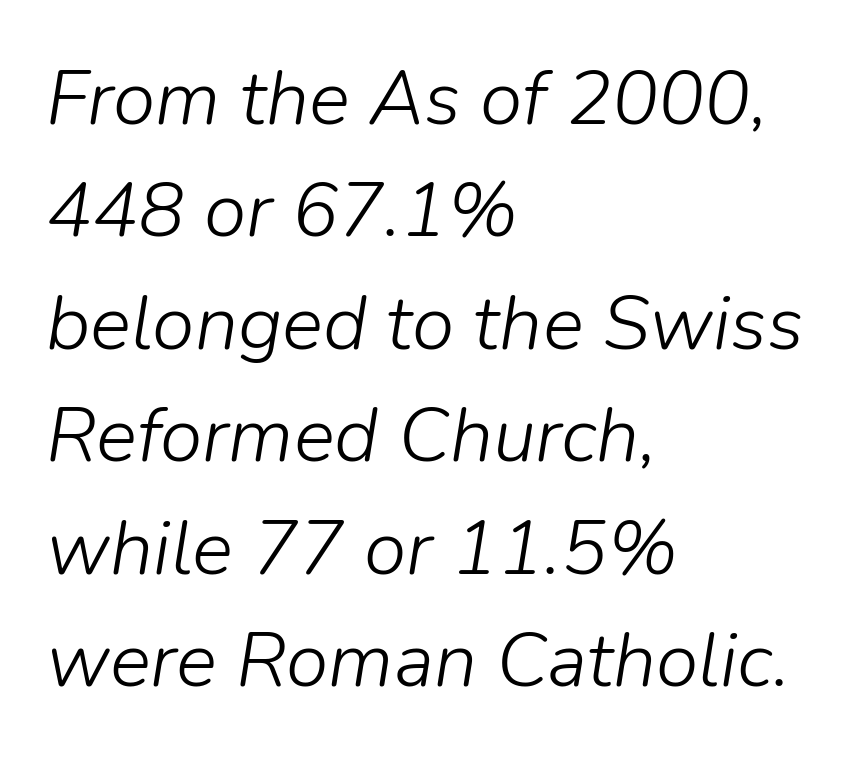
Q: Is the text bold? A: No.
Q: Is the text italic (slanted)? A: Yes, it leans right by about 9 degrees.
Q: Is the text underlined? A: No.
Q: How is the paragraph aligned? A: Left-aligned.
Q: Is the spacing between letters normal or unusually wide? A: Normal.
Q: Is the spacing between lines tight, normal or loose? A: Normal.
Q: Width (condensed, normal, or wide)? A: Normal.
Q: Stroke contrast? A: Low.
Q: x-height? A: Medium.
Q: Monospaced? A: No.
